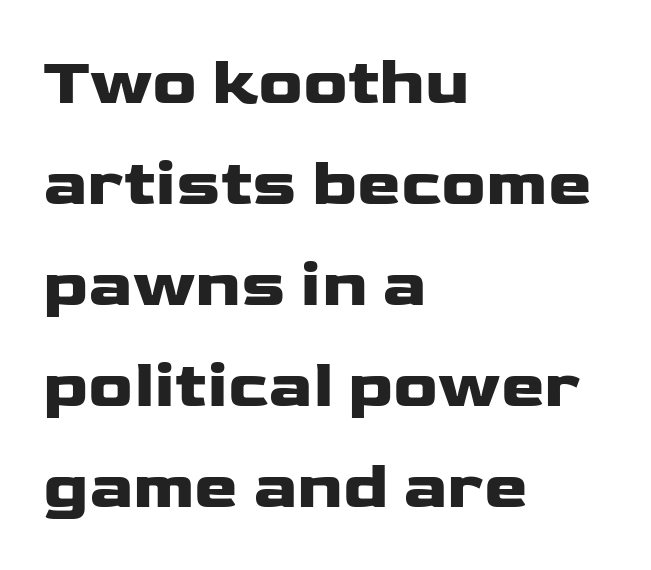
This block has exactly the height ordinary leading produces. The compositor pushed each line to the left boundary. Short note: letters normally spaced. This sample has the flowing, uneven cadence of proportional lettering. Serifs: no, the terminals of the letterforms are clean.
